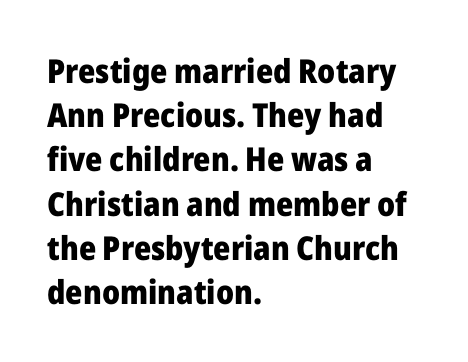
The image shows 33 px heavy sans-serif type, upright; set left-aligned, normal line spacing (1.34x), normal letter spacing, not underlined; low stroke contrast and a medium x-height.
